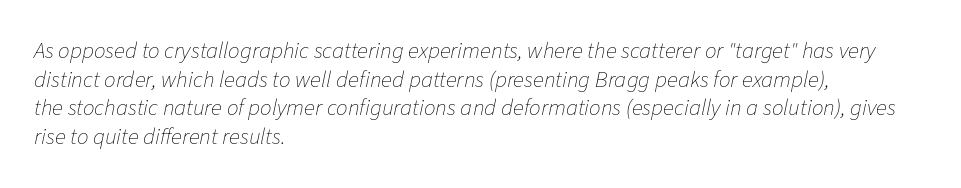
Letters rest on an invisible, unmarked baseline. No extra tracking has been applied to these lines. These glyphs show unthickened strokes, regular width or finer. Typeset ragged right — the left edge is the straight one.
